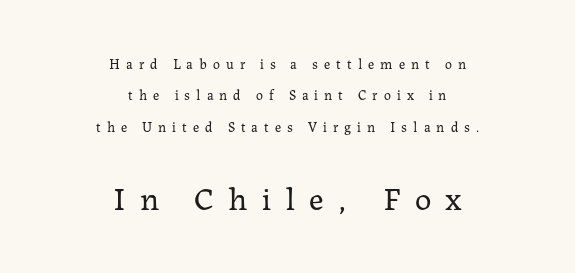
{"serif": "yes", "italic": "no", "bold": "no", "weight": "regular", "width": "normal", "stroke_contrast": "low", "x_height": "medium", "monospaced": "no", "underline": "no", "align": "center", "line_spacing": "loose", "line_spacing_ratio": 2.24, "letter_spacing": "wide", "letter_spacing_em": 0.43, "larger_block": "second", "size_ratio": 2.36, "glyph_px": 33}
